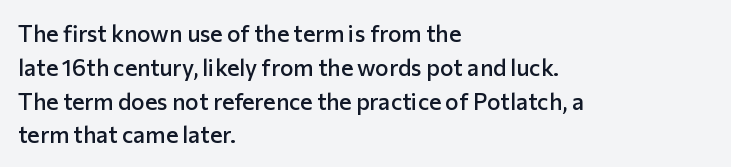
Upright lettering throughout. Reading down the block, your eye returns to a fixed left position each line. Strokes here are thickened, but only to semibold level. Evenly set lines give the paragraph a standard silhouette. Standard letterfit; no display-style spreading of the glyphs. Clear beneath every line of the passage.
